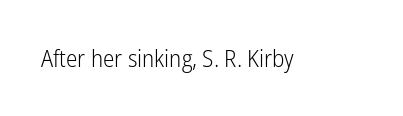
The image shows 24 px text type, upright; set normal letter spacing, not underlined.
